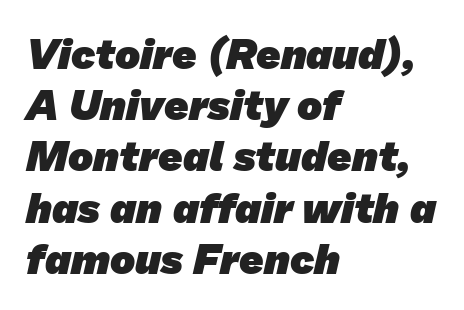
Q: Is the text bold? A: Yes.
Q: Is the typeface a serif or a sans-serif typeface? A: Sans-serif.
Q: Is the text underlined? A: No.
Q: How is the paragraph aligned? A: Left-aligned.
Q: Is the spacing between letters normal or unusually wide? A: Normal.
Q: Width (condensed, normal, or wide)? A: Normal.
Q: Stroke contrast? A: Low.
Q: x-height? A: Medium.
Q: Monospaced? A: No.
